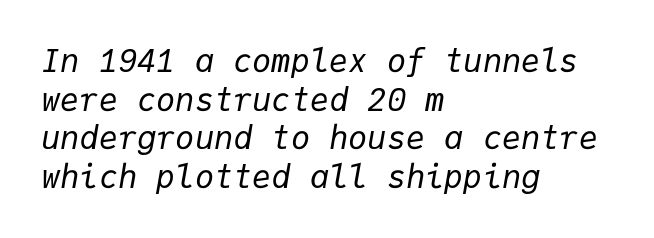
The image shows 32 px regular-weight type, italic (leaning right), monospaced; set left-aligned, line spacing 1.21x, normal letter spacing, not underlined; low stroke contrast and a medium x-height.
